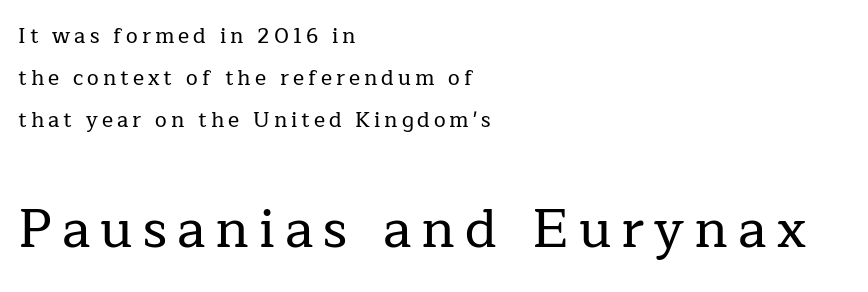
{"serif": "yes", "italic": "no", "width": "normal", "stroke_contrast": "low", "x_height": "medium", "monospaced": "no", "underline": "no", "align": "left", "line_spacing": "loose", "line_spacing_ratio": 1.99, "larger_block": "second", "size_ratio": 2.52, "glyph_px": 53}
